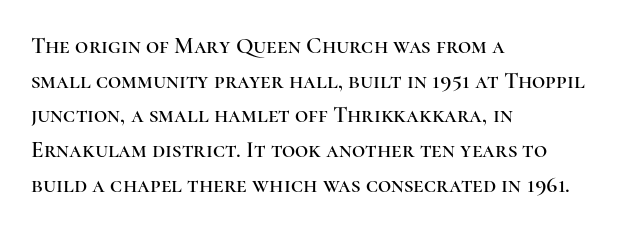
The image shows 23 px text type, upright; set left-aligned, normal line spacing (1.51x), normal letter spacing, not underlined.
